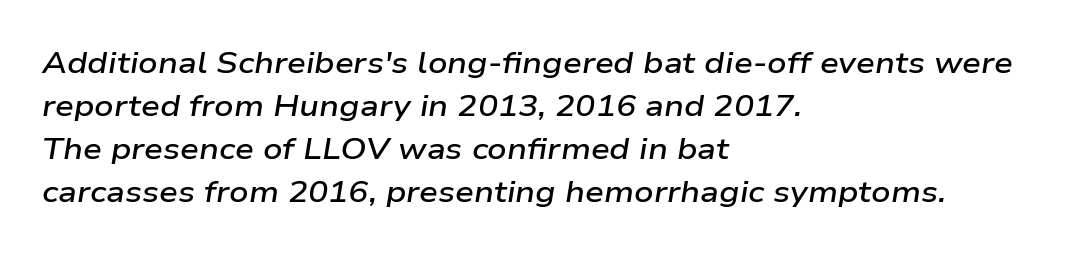
Q: Is the text bold? A: Semi-bold.
Q: Is the text italic (slanted)? A: Yes, it leans right by about 9 degrees.
Q: Is the text underlined? A: No.
Q: How is the paragraph aligned? A: Left-aligned.
Q: Is the spacing between letters normal or unusually wide? A: Normal.
Q: Is the spacing between lines tight, normal or loose? A: Normal.
Q: Width (condensed, normal, or wide)? A: Wide.
Q: Stroke contrast? A: Low.
Q: x-height? A: Medium.
Q: Monospaced? A: No.
